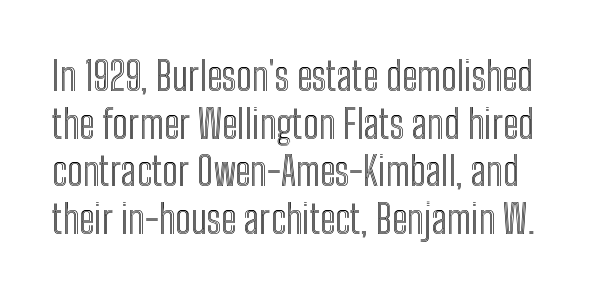
The rendering keeps characters at their native spacing. Underlining? Definitely not there. A typesetter would call this proportional, since set widths differ per character. The specimen reads as upright at a glance.
